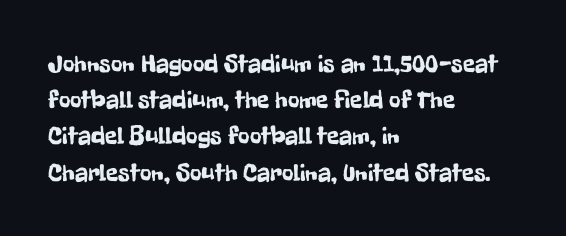
The image shows 25 px text type, upright; set left-aligned, normal line spacing (1.45x), normal letter spacing, not underlined.
